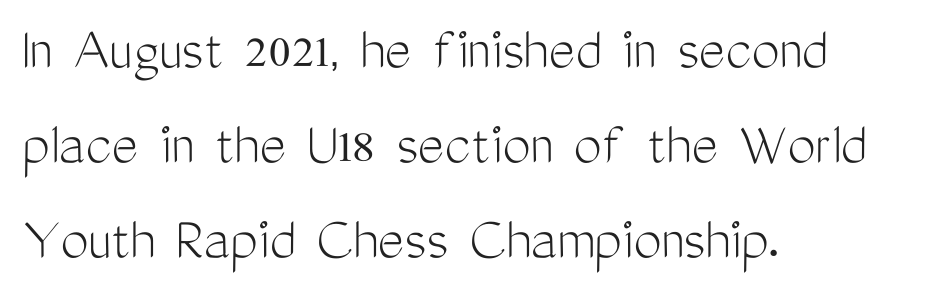
The image shows 63 px light, condensed sans-serif type, upright; set left-aligned, normal line spacing (1.51x), normal letter spacing, not underlined; medium stroke contrast and a medium x-height.
